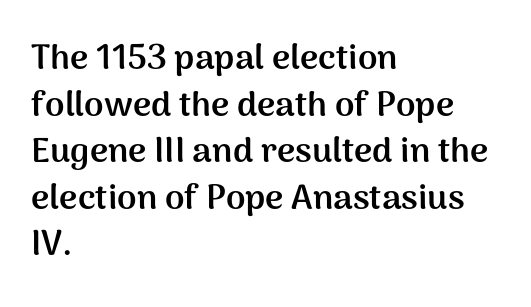
Q: Is the text bold? A: Yes.
Q: Is the text italic (slanted)? A: No, it is upright.
Q: Is the typeface a serif or a sans-serif typeface? A: Sans-serif.
Q: Is the text underlined? A: No.
Q: How is the paragraph aligned? A: Left-aligned.
Q: Is the spacing between letters normal or unusually wide? A: Normal.
Q: Is the spacing between lines tight, normal or loose? A: Normal.
Q: Width (condensed, normal, or wide)? A: Normal.
Q: Stroke contrast? A: Medium.
Q: x-height? A: Medium.
Q: Monospaced? A: No.
